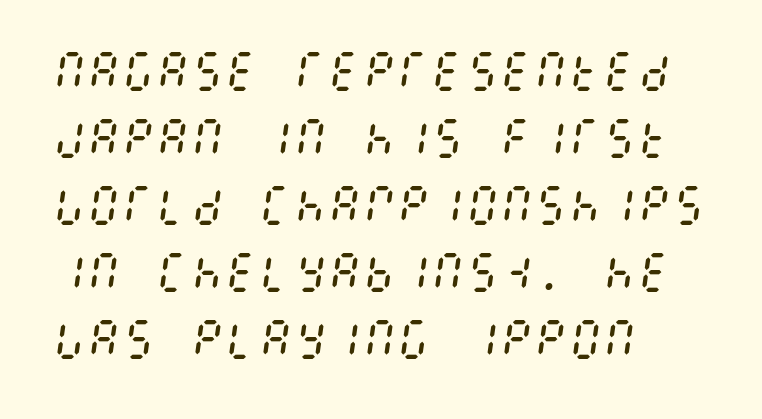
{"italic": "yes", "lean": "right", "slant_degrees": 8, "bold": "no", "weight": "regular", "width": "condensed", "stroke_contrast": "medium", "x_height": "large", "underline": "no", "align": "left", "line_spacing": "normal", "line_spacing_ratio": 1.56, "letter_spacing": "normal", "letter_spacing_em": 0.0, "glyph_px": 43}
